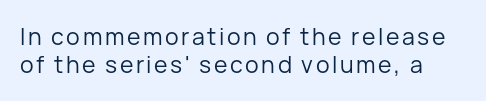
{"italic": "no", "bold": "no", "underline": "no", "line_spacing_ratio": 1.22, "glyph_px": 23}
